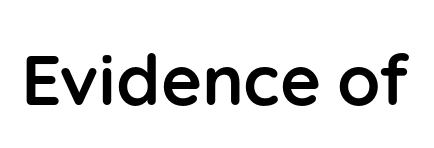
The image shows 70 px semibold sans-serif type, upright; set normal letter spacing, not underlined; low stroke contrast and a medium x-height.
